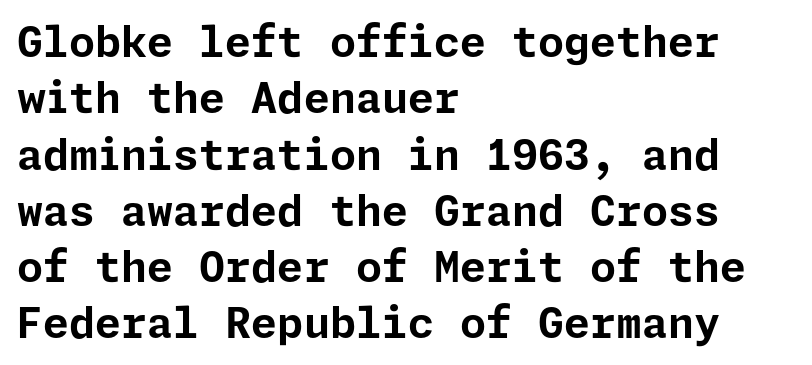
You can tell it's not italic because the verticals are truly vertical. Summary of vertical rhythm: regular, with standard interline spacing. Typographic density is high because the face is bold. Look at the tracking — it's just the regular setting, nothing added. Type without underlining. These lines are composed in type without serifs.
